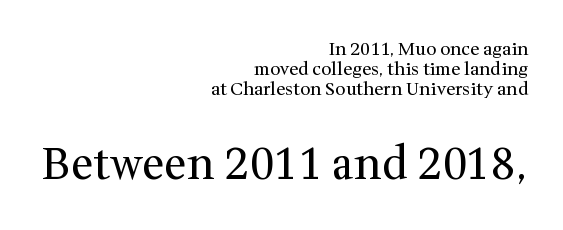
{"serif": "yes", "italic": "no", "bold": "no", "weight": "regular", "width": "normal", "stroke_contrast": "medium", "x_height": "medium", "monospaced": "no", "underline": "no", "align": "right", "line_spacing": "tight", "line_spacing_ratio": 1.1, "letter_spacing": "normal", "letter_spacing_em": 0.0, "larger_block": "second", "size_ratio": 2.44, "glyph_px": 44}
